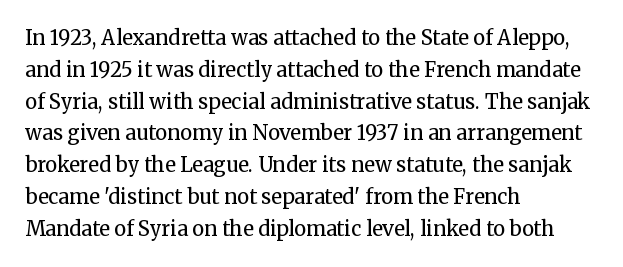
This is not heavy type; no bold has been used. Tracking here is standard; glyphs follow each other at the usual distance. Horizontal bands of white between lines are of average thickness. Underlining? Definitely not there. A student would call this left alignment; a typographer would say flush left, rag right.
